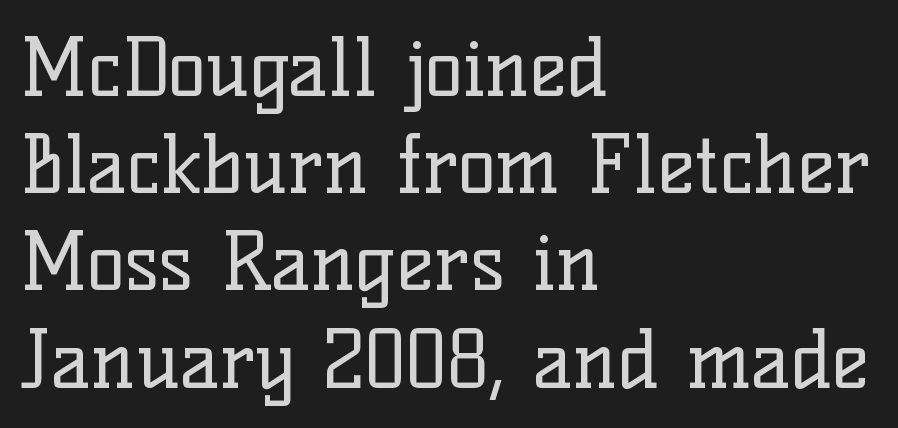
{"serif": "yes", "italic": "no", "bold": "no", "weight": "regular", "width": "normal", "stroke_contrast": "low", "x_height": "medium", "monospaced": "no", "underline": "no", "align": "left", "line_spacing_ratio": 1.23, "letter_spacing": "normal", "letter_spacing_em": 0.0, "glyph_px": 79}
